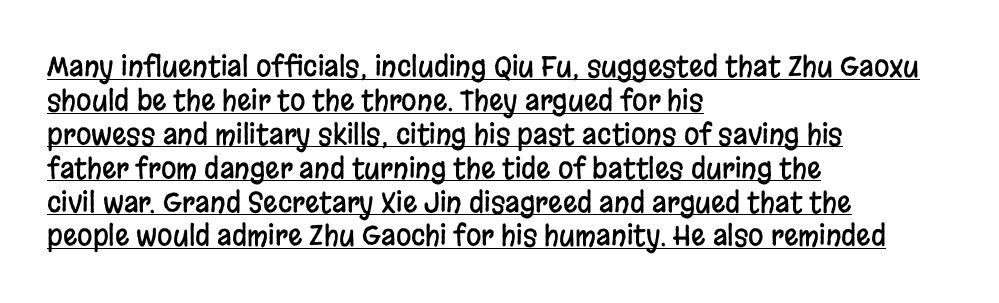
Q: Is the text italic (slanted)? A: No, it is upright.
Q: Is the typeface a serif or a sans-serif typeface? A: Sans-serif.
Q: Is the text underlined? A: Yes.
Q: How is the paragraph aligned? A: Left-aligned.
Q: Is the spacing between letters normal or unusually wide? A: Normal.
Q: Width (condensed, normal, or wide)? A: Condensed.
Q: Stroke contrast? A: Low.
Q: x-height? A: Large.
Q: Monospaced? A: No.
